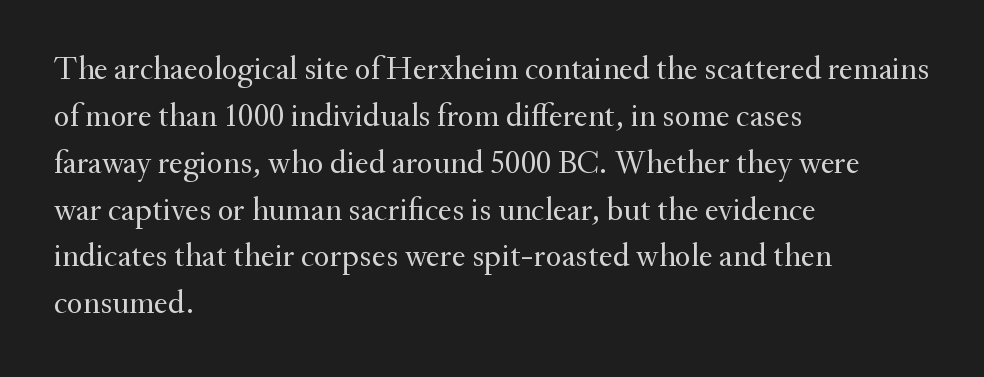
Q: Is the text bold? A: No.
Q: Is the text italic (slanted)? A: No, it is upright.
Q: Is the typeface a serif or a sans-serif typeface? A: Serif.
Q: Is the text underlined? A: No.
Q: How is the paragraph aligned? A: Left-aligned.
Q: Is the spacing between letters normal or unusually wide? A: Normal.
Q: Is the spacing between lines tight, normal or loose? A: Normal.
Q: Width (condensed, normal, or wide)? A: Normal.
Q: Stroke contrast? A: Medium.
Q: x-height? A: Small.
Q: Monospaced? A: No.
